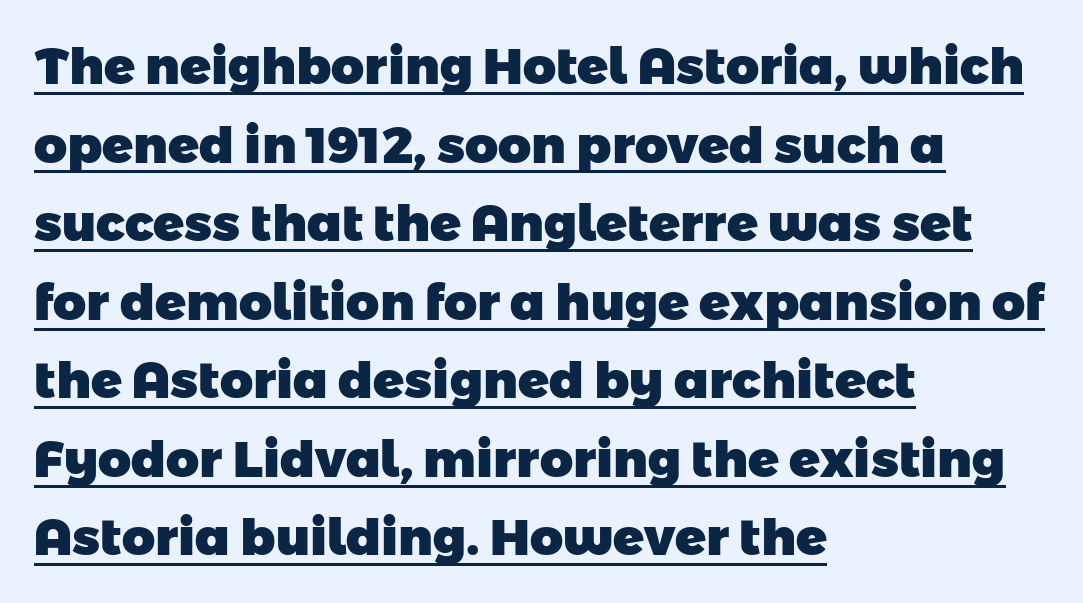
Q: Is the text bold? A: Yes.
Q: Is the typeface a serif or a sans-serif typeface? A: Sans-serif.
Q: Is the text underlined? A: Yes.
Q: How is the paragraph aligned? A: Left-aligned.
Q: Is the spacing between letters normal or unusually wide? A: Normal.
Q: Is the spacing between lines tight, normal or loose? A: Normal.
Q: Width (condensed, normal, or wide)? A: Normal.
Q: Stroke contrast? A: Low.
Q: x-height? A: Medium.
Q: Monospaced? A: No.
